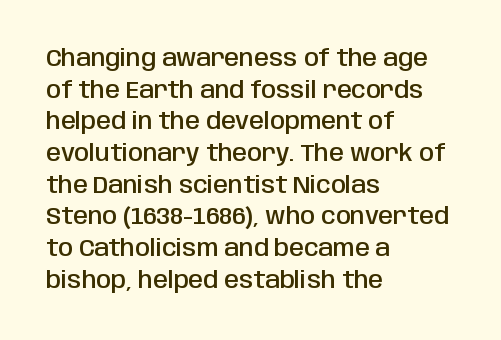
Slightly chunky letters — semibold, I'd say, not full bold. Letter spacing: default. The string is rendered with underlining switched off. Does the leading feel generous? No, just average. These lines are set flush left with a ragged right edge. The letters stand upright; this is a roman face.
